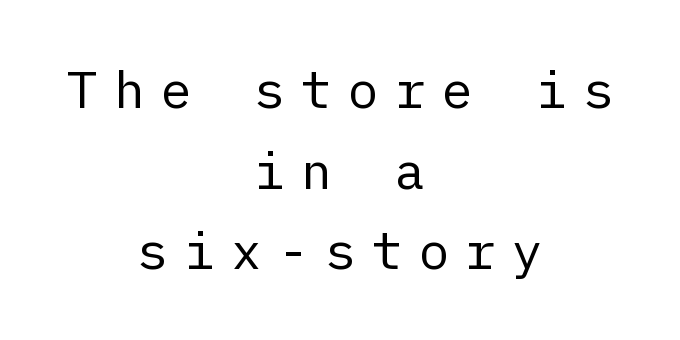
Q: Is the text bold? A: No.
Q: Is the text italic (slanted)? A: No, it is upright.
Q: Is the typeface a serif or a sans-serif typeface? A: Sans-serif.
Q: Is the text underlined? A: No.
Q: How is the paragraph aligned? A: Centered.
Q: Is the spacing between letters normal or unusually wide? A: Unusually wide.
Q: Is the spacing between lines tight, normal or loose? A: Normal.
Q: Width (condensed, normal, or wide)? A: Normal.
Q: Stroke contrast? A: Low.
Q: x-height? A: Medium.
